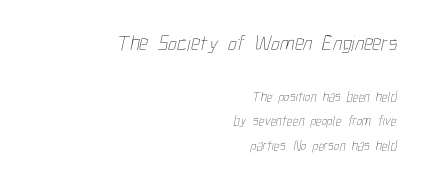
Q: Is the text bold? A: No.
Q: Is the text underlined? A: No.
Q: How is the paragraph aligned? A: Right-aligned.
Q: Is the spacing between letters normal or unusually wide? A: Normal.
Q: Which block of text is set in a larger size, the first (top) or the second (bottom)? A: The first (top) one.
